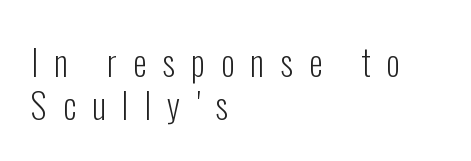
The image shows 35 px light, condensed sans-serif type, upright; set left-aligned, line spacing 1.23x, unusually wide letter spacing (+0.46 em), not underlined; low stroke contrast and a medium x-height.
